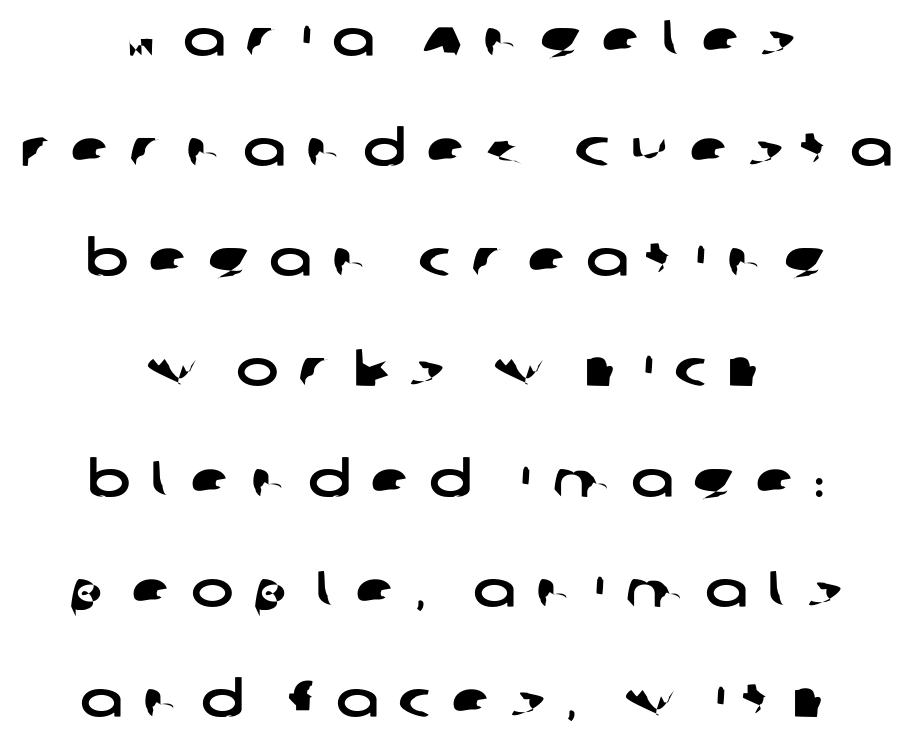
Q: Is the typeface a serif or a sans-serif typeface? A: Sans-serif.
Q: Is the text underlined? A: No.
Q: How is the paragraph aligned? A: Centered.
Q: Is the spacing between letters normal or unusually wide? A: Unusually wide.
Q: Is the spacing between lines tight, normal or loose? A: Loose.
Q: Width (condensed, normal, or wide)? A: Wide.
Q: Stroke contrast? A: Low.
Q: x-height? A: Large.
Q: Monospaced? A: No.
